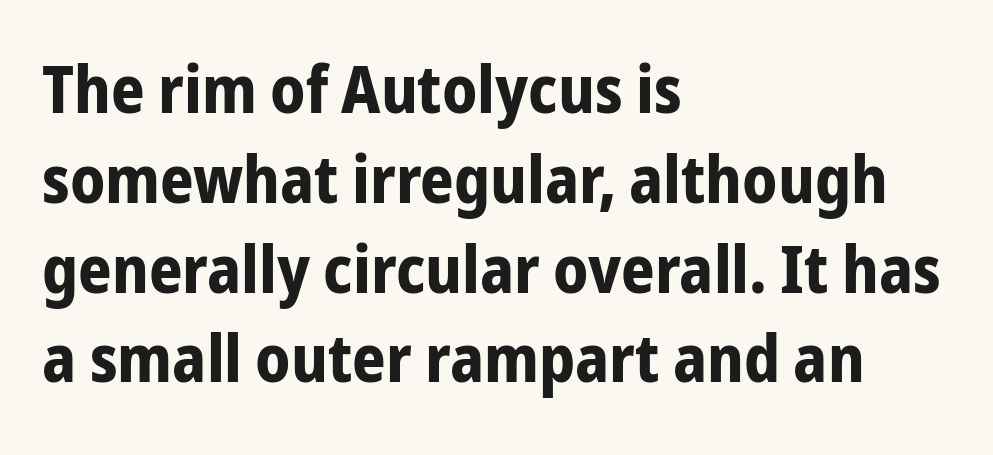
Q: Is the text bold? A: Yes.
Q: Is the text italic (slanted)? A: No, it is upright.
Q: Is the typeface a serif or a sans-serif typeface? A: Sans-serif.
Q: Is the text underlined? A: No.
Q: How is the paragraph aligned? A: Left-aligned.
Q: Is the spacing between letters normal or unusually wide? A: Normal.
Q: Is the spacing between lines tight, normal or loose? A: Normal.
Q: Width (condensed, normal, or wide)? A: Condensed.
Q: Stroke contrast? A: Low.
Q: x-height? A: Medium.
Q: Monospaced? A: No.
